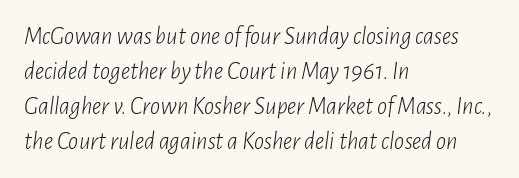
Q: Is the text bold? A: No.
Q: Is the text italic (slanted)? A: Yes, it leans right by about 7 degrees.
Q: Is the text underlined? A: No.
Q: How is the paragraph aligned? A: Left-aligned.
Q: Is the spacing between letters normal or unusually wide? A: Normal.
Q: Is the spacing between lines tight, normal or loose? A: Normal.
